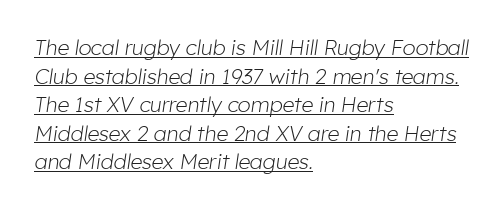
{"italic": "yes", "lean": "right", "slant_degrees": 8, "bold": "no", "underline": "yes", "align": "left", "line_spacing": "normal", "line_spacing_ratio": 1.36, "letter_spacing": "normal", "letter_spacing_em": 0.0, "glyph_px": 21}
